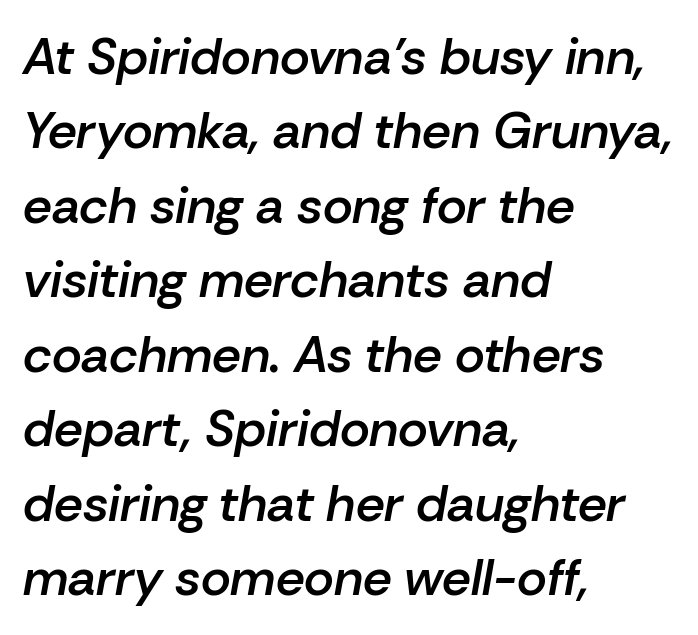
The image shows 51 px semibold type, italic (leaning right); set left-aligned, normal line spacing (1.46x), normal letter spacing, not underlined; low stroke contrast and a medium x-height.
